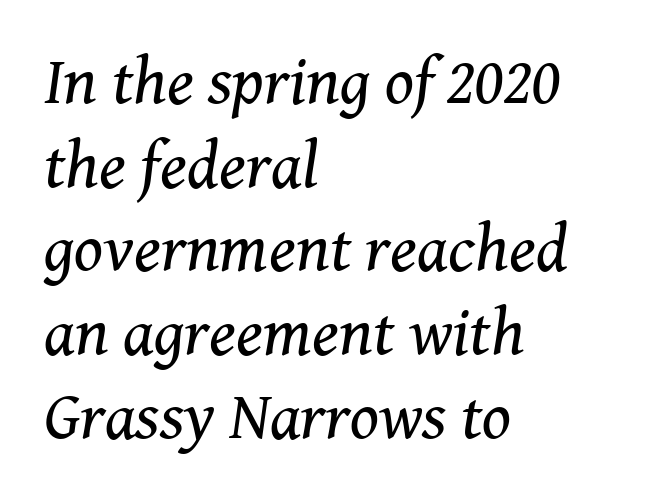
The image shows 67 px regular-weight serif type, italic (leaning right); set left-aligned, normal line spacing (1.25x), normal letter spacing, not underlined; medium stroke contrast and a medium x-height.
